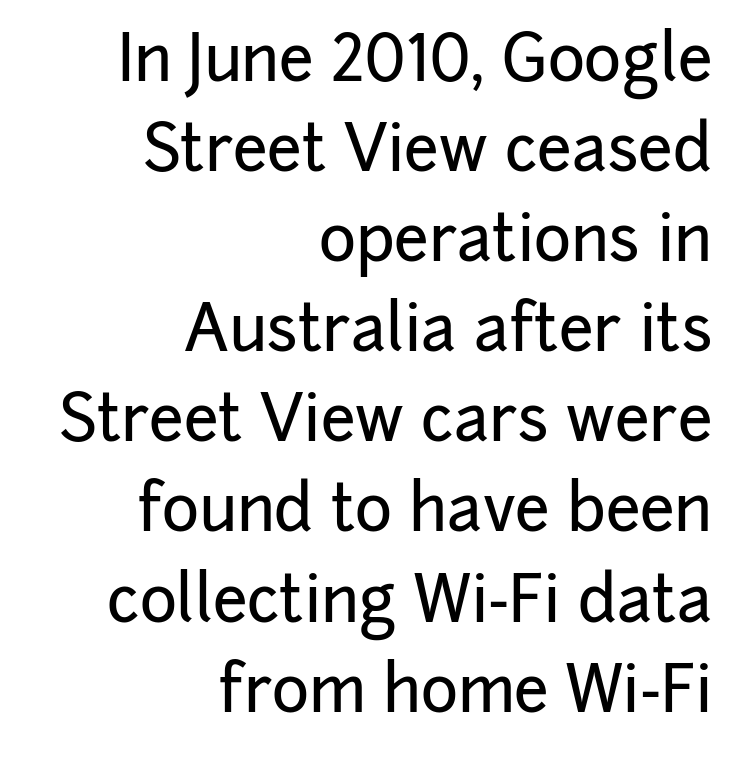
{"serif": "no", "italic": "no", "width": "normal", "stroke_contrast": "low", "x_height": "medium", "monospaced": "no", "underline": "no", "align": "right", "line_spacing": "normal", "line_spacing_ratio": 1.43, "letter_spacing": "normal", "letter_spacing_em": 0.0, "glyph_px": 63}
